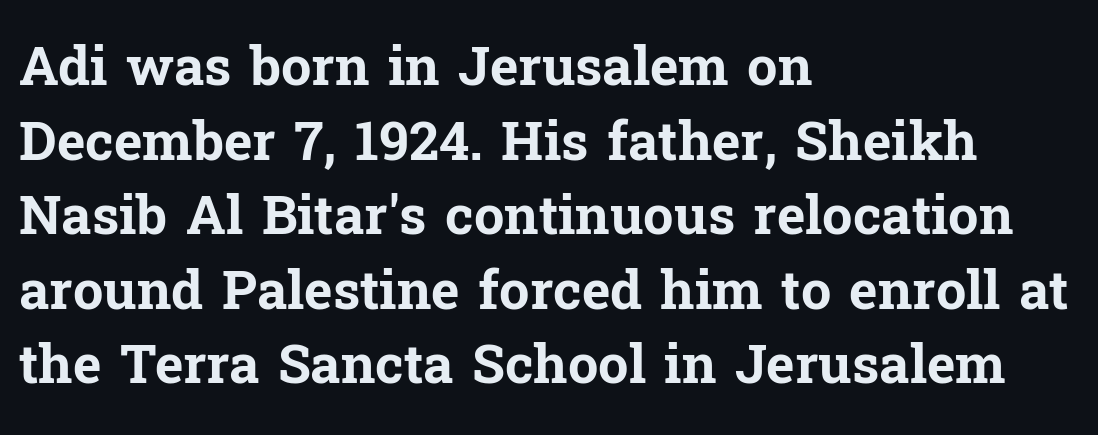
Q: Is the text bold? A: Yes.
Q: Is the text italic (slanted)? A: No, it is upright.
Q: Is the typeface a serif or a sans-serif typeface? A: Serif.
Q: Is the text underlined? A: No.
Q: How is the paragraph aligned? A: Left-aligned.
Q: Is the spacing between letters normal or unusually wide? A: Normal.
Q: Is the spacing between lines tight, normal or loose? A: Normal.
Q: Width (condensed, normal, or wide)? A: Normal.
Q: Stroke contrast? A: Low.
Q: x-height? A: Medium.
Q: Monospaced? A: No.
